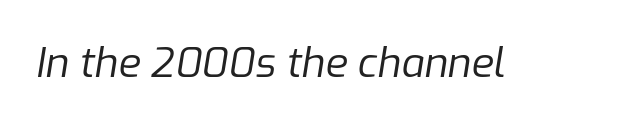
{"italic": "yes", "lean": "right", "slant_degrees": 9, "bold": "no", "weight": "regular", "width": "normal", "stroke_contrast": "low", "x_height": "medium", "monospaced": "no", "underline": "no", "letter_spacing": "normal", "letter_spacing_em": 0.0, "glyph_px": 41}
